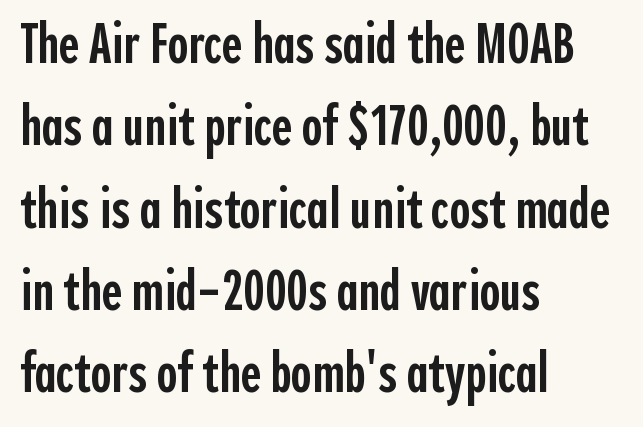
The image shows 56 px semibold, condensed sans-serif type, upright; set left-aligned, normal line spacing (1.47x), normal letter spacing, not underlined; a medium x-height.
